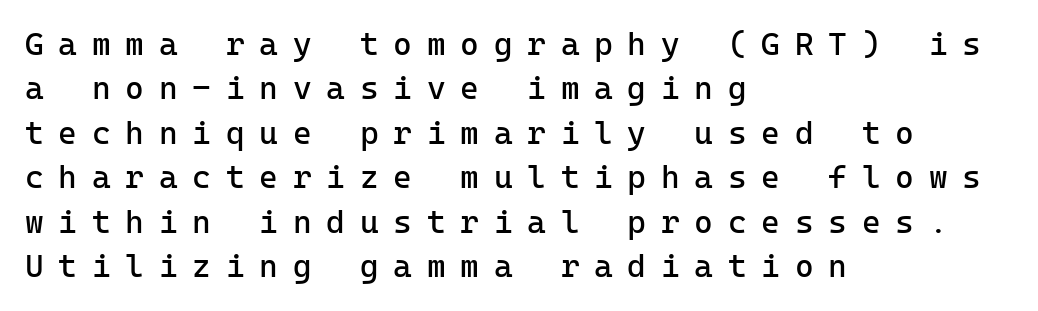
The image shows 32 px regular-weight sans-serif type, upright; set left-aligned, normal line spacing (1.39x), unusually wide letter spacing (+0.46 em), not underlined; low stroke contrast and a medium x-height.
